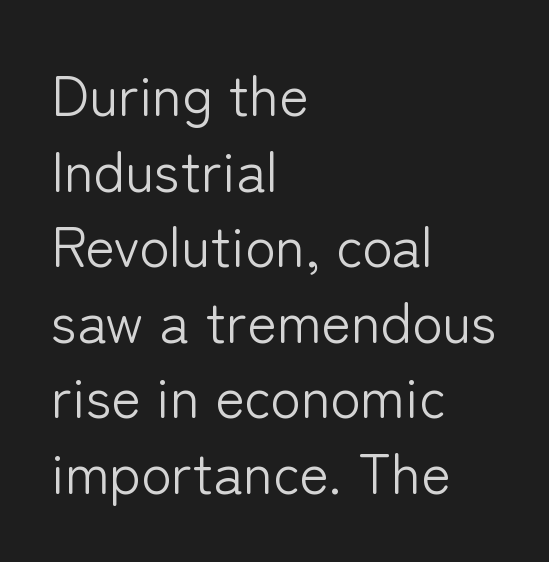
You could call the tracking neutral — neither tight nor loose. Is the stroke heavy? The answer is a plain regular-or-lighter. Words float on clear page, feet unadorned. The leading is moderate, giving the passage an even texture. This sample has the flowing, uneven cadence of proportional lettering.
